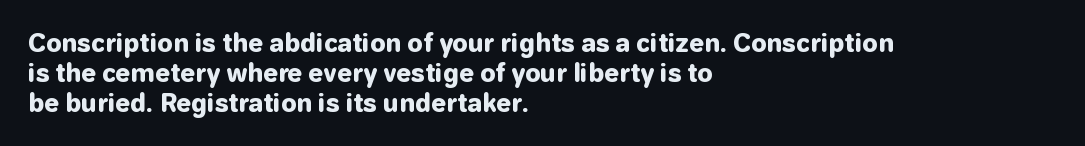
{"italic": "no", "bold": "yes", "underline": "no", "align": "left", "line_spacing": "normal", "line_spacing_ratio": 1.25, "letter_spacing": "normal", "letter_spacing_em": 0.0, "glyph_px": 24}
